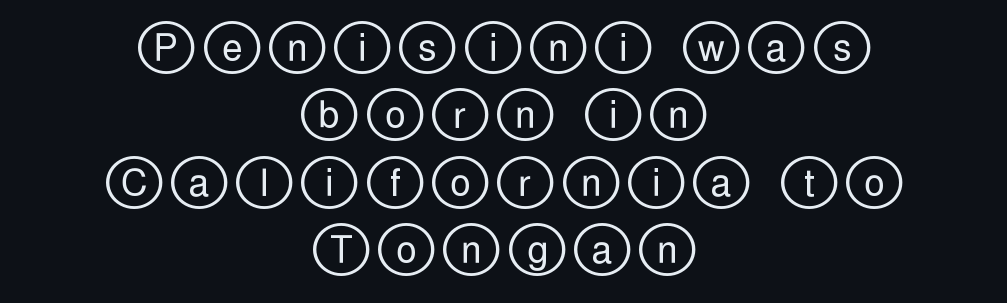
Q: Is the text italic (slanted)? A: No, it is upright.
Q: Is the text underlined? A: No.
Q: How is the paragraph aligned? A: Centered.
Q: Is the spacing between letters normal or unusually wide? A: Unusually wide.
Q: Width (condensed, normal, or wide)? A: Wide.
Q: x-height? A: Large.
